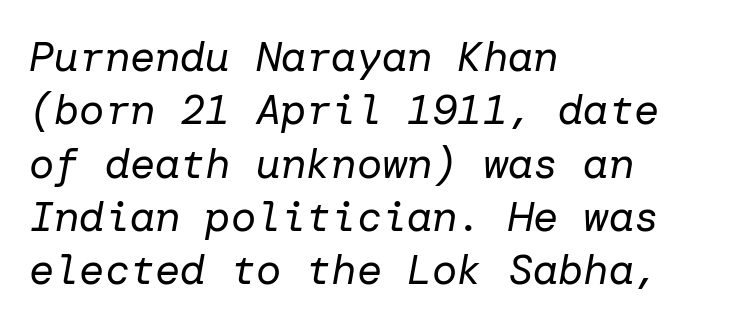
The image shows 42 px regular-weight type, italic (leaning right); set left-aligned, normal line spacing (1.27x), normal letter spacing, not underlined; low stroke contrast and a medium x-height.
